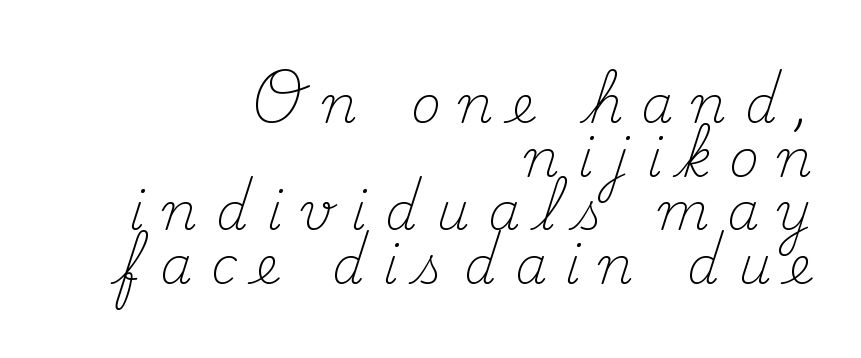
Q: Is the text bold? A: No.
Q: Is the text italic (slanted)? A: Yes.
Q: Is the typeface a serif or a sans-serif typeface? A: Serif.
Q: Is the text underlined? A: No.
Q: How is the paragraph aligned? A: Right-aligned.
Q: Is the spacing between letters normal or unusually wide? A: Unusually wide.
Q: Is the spacing between lines tight, normal or loose? A: Tight.
Q: Width (condensed, normal, or wide)? A: Normal.
Q: Stroke contrast? A: Medium.
Q: x-height? A: Small.
Q: Monospaced? A: No.
